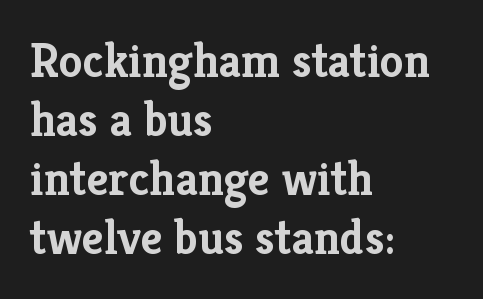
Unmarked baselines from the first word to the last. Is there any slant? The stems are plumb. Leftover space on each line is placed entirely after the last word. The passage shown is emphatically bold. Honestly, the letter spacing is just normal — you wouldn't notice it.
